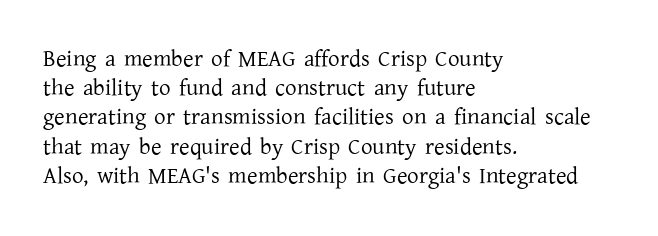
Nothing unusual about the tracking: characters are spaced as the font intends. Caption: multi-line text, flush left, ragged right. How would I describe the line gaps? Plain and ordinary. Unbolded letterforms with no extra heft.
